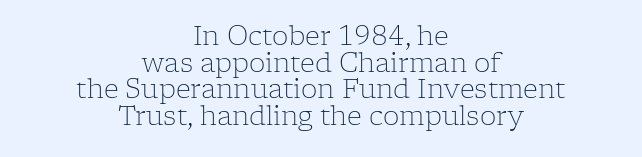
{"italic": "no", "bold": "no", "underline": "no", "align": "center", "line_spacing": "tight", "line_spacing_ratio": 1.02, "letter_spacing": "normal", "letter_spacing_em": 0.0, "glyph_px": 26}
